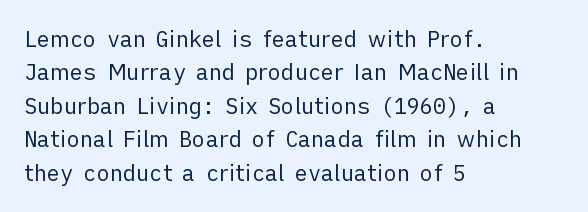
Summary of vertical rhythm: regular, with standard interline spacing. No extra ink here — the face is not bold. Quick note: not italic, upright. Horizontal alignment here is leftward, the default for most running prose.
